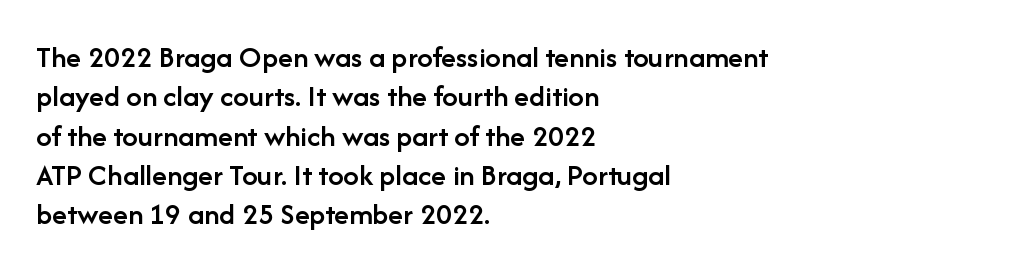
One-word summary of the alignment: left. Do the characters align in a grid? No, the font is proportional. I'd describe the lettering as semibold — firm but not a full bold. The font's upright variant was chosen for this text. Compared with typical paragraphs, the rows here are spaced about the same.
